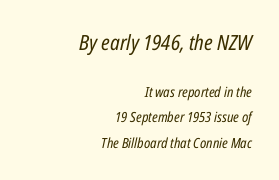
Q: Is the text bold? A: No.
Q: Is the text italic (slanted)? A: Yes, it leans right by about 12 degrees.
Q: Is the text underlined? A: No.
Q: How is the paragraph aligned? A: Right-aligned.
Q: Is the spacing between letters normal or unusually wide? A: Normal.
Q: Which block of text is set in a larger size, the first (top) or the second (bottom)? A: The first (top) one.
